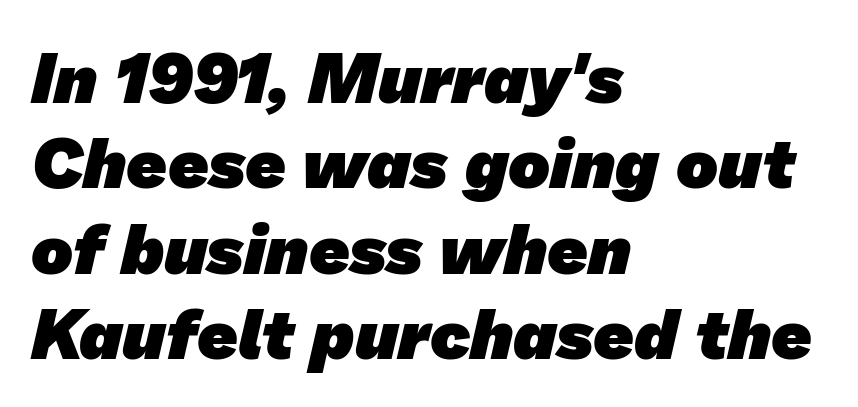
Q: Is the text bold? A: Yes.
Q: Is the typeface a serif or a sans-serif typeface? A: Sans-serif.
Q: Is the text underlined? A: No.
Q: How is the paragraph aligned? A: Left-aligned.
Q: Is the spacing between letters normal or unusually wide? A: Normal.
Q: Width (condensed, normal, or wide)? A: Normal.
Q: Stroke contrast? A: Low.
Q: x-height? A: Medium.
Q: Monospaced? A: No.
